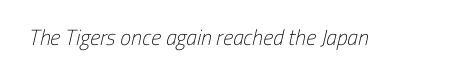
Students, note that the glyphs here touch the page at normal intervals. Any mark beneath the type? The region is blank. Is this a heavy cut? Hardly; it is regular or lighter.
